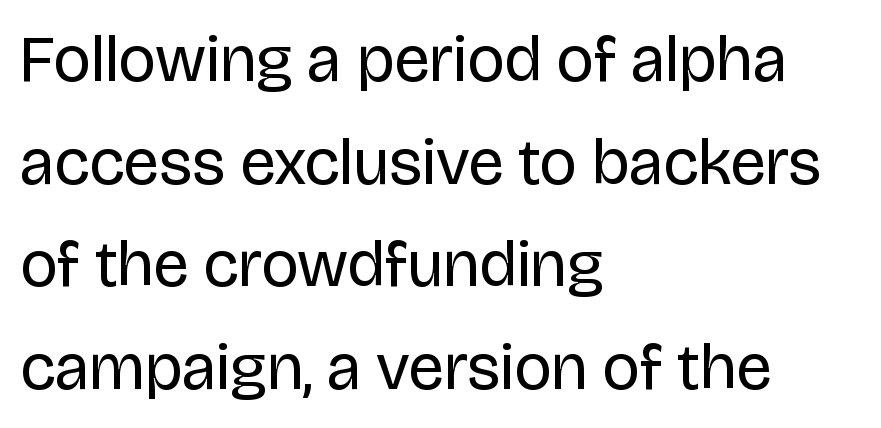
There is no visible air inserted between adjacent glyphs. Here the designer chose a conventional face with non-uniform glyph widths. Honestly, the row spacing looks completely unremarkable. The lines are quadded left. Underlining? Definitely not there. Stem width sits at or under what a default text font uses.
